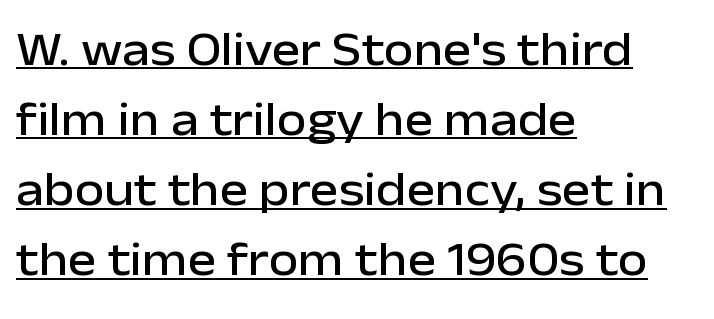
The image shows 48 px sans-serif type, upright; set left-aligned, normal line spacing (1.46x), normal letter spacing, underlined; low stroke contrast and a medium x-height.
